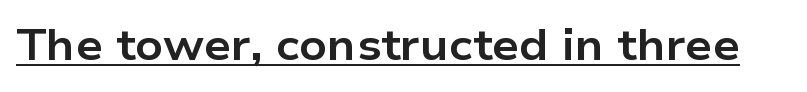
{"serif": "no", "italic": "no", "bold": "yes", "weight": "bold", "width": "wide", "stroke_contrast": "low", "x_height": "medium", "monospaced": "no", "underline": "yes", "letter_spacing": "normal", "letter_spacing_em": 0.0, "glyph_px": 43}
